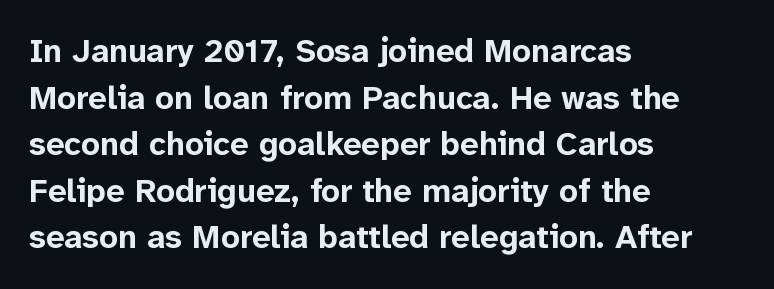
{"serif": "no", "italic": "no", "bold": "yes", "weight": "bold", "width": "normal", "stroke_contrast": "low", "x_height": "medium", "monospaced": "no", "underline": "no", "align": "left", "line_spacing": "normal", "line_spacing_ratio": 1.41, "letter_spacing": "normal", "letter_spacing_em": 0.0, "glyph_px": 33}
